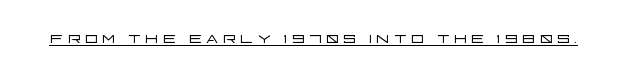
No extra ink here — the face is not bold. The rendered words wear a rule along their underside. Quick note: not italic, upright.
